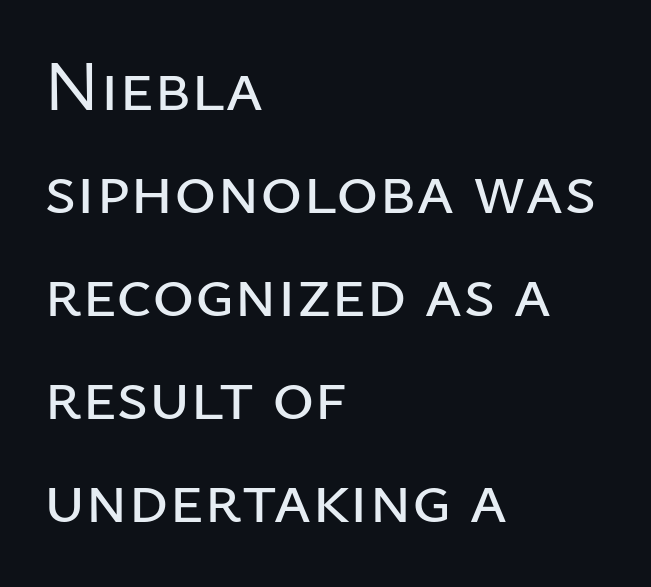
The image shows 72 px sans-serif type, upright; set left-aligned, normal line spacing (1.43x), normal letter spacing, not underlined; low stroke contrast and a medium x-height.
